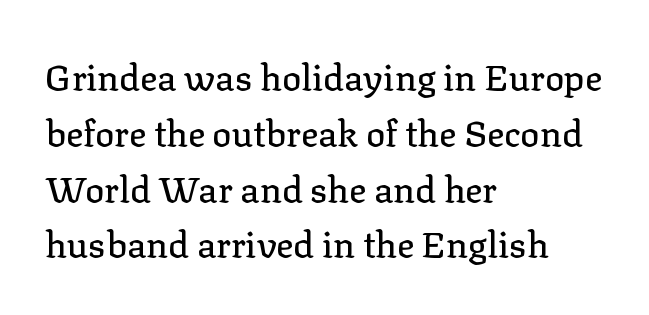
The block of text has a typical density, with ordinary space between rows. The lettering stays uniformly vertical, giving the passage a roman look. The paragraph has a hard left edge and a soft right edge. A typesetter would call this zero additional tracking. You could not count columns in this text — the font is proportionally spaced.
